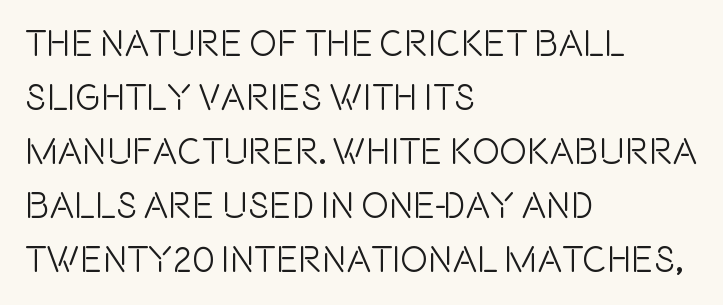
{"serif": "no", "italic": "no", "width": "condensed", "x_height": "large", "monospaced": "no", "underline": "no", "align": "left", "line_spacing": "normal", "line_spacing_ratio": 1.46, "letter_spacing": "normal", "letter_spacing_em": 0.0, "glyph_px": 37}
